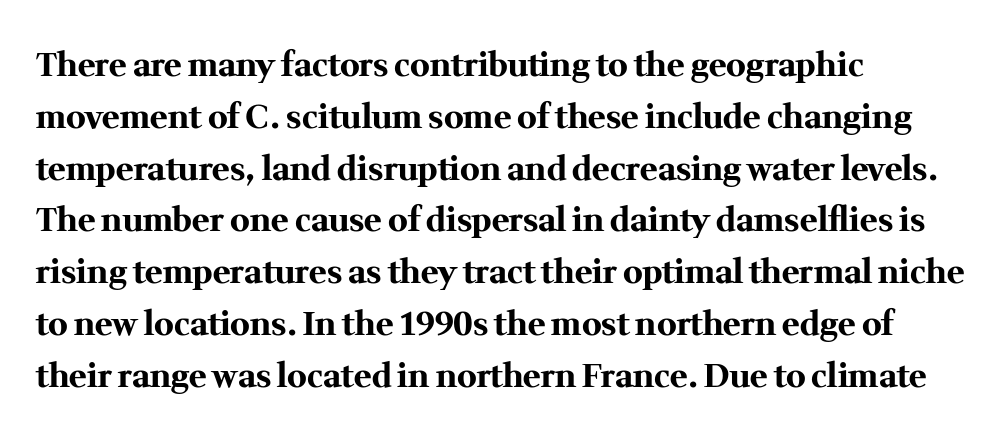
The image shows 33 px bold serif type, upright; set left-aligned, normal line spacing (1.57x), normal letter spacing, not underlined; medium stroke contrast and a medium x-height.
